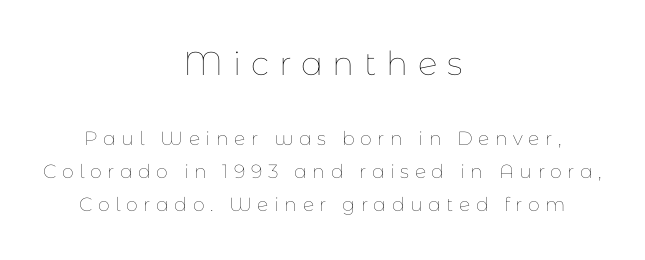
Character widths vary here, with narrow letters taking less room than wide ones. The rag falls on both sides of this text block equally. You get the large type first, then a drop to smaller type. Upright lettering throughout.
